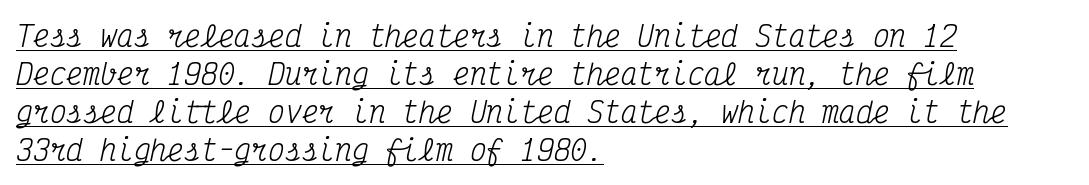
The image shows 28 px regular-weight, condensed serif type, italic (leaning right), monospaced; set left-aligned, normal line spacing (1.36x), normal letter spacing, underlined; medium stroke contrast and a medium x-height.
